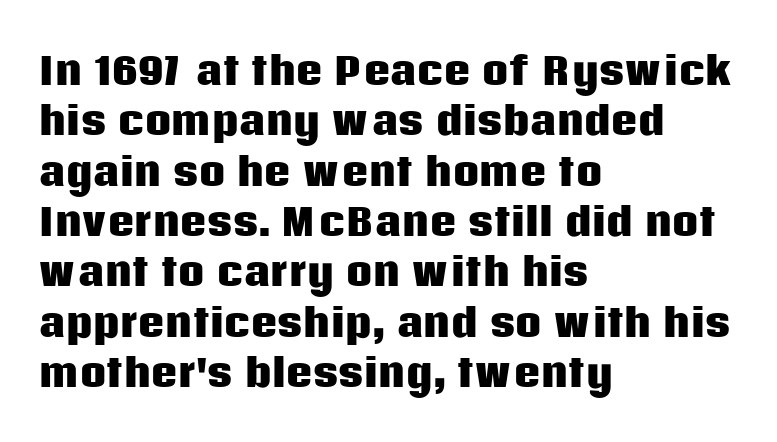
The image shows 37 px heavy sans-serif type, upright; set left-aligned, normal line spacing (1.36x), normal letter spacing, not underlined; low stroke contrast and a large x-height.
